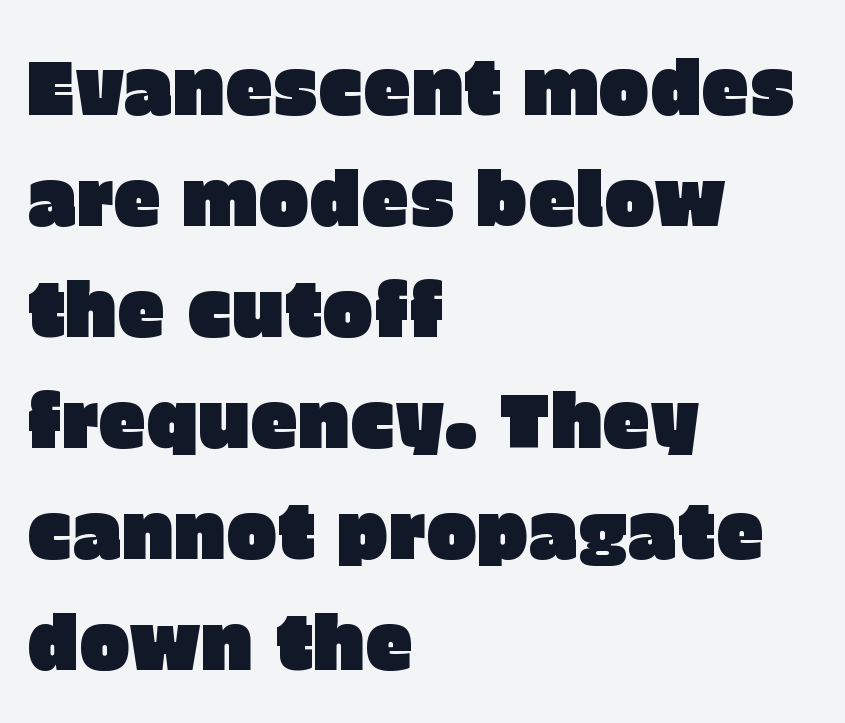
Q: Is the text italic (slanted)? A: No, it is upright.
Q: Is the typeface a serif or a sans-serif typeface? A: Sans-serif.
Q: Is the text underlined? A: No.
Q: How is the paragraph aligned? A: Left-aligned.
Q: Is the spacing between letters normal or unusually wide? A: Normal.
Q: Is the spacing between lines tight, normal or loose? A: Normal.
Q: Width (condensed, normal, or wide)? A: Normal.
Q: Stroke contrast? A: Low.
Q: x-height? A: Large.
Q: Monospaced? A: No.
